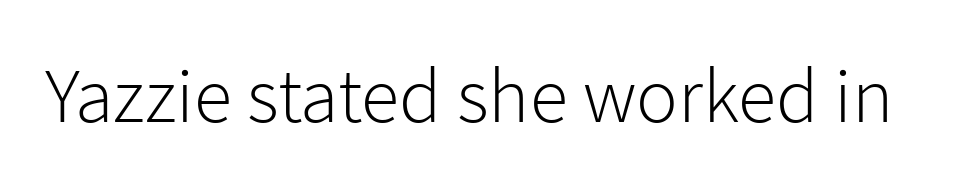
{"serif": "no", "italic": "no", "bold": "no", "weight": "light", "width": "normal", "stroke_contrast": "low", "x_height": "medium", "monospaced": "no", "underline": "no", "letter_spacing": "normal", "letter_spacing_em": 0.0, "glyph_px": 78}
